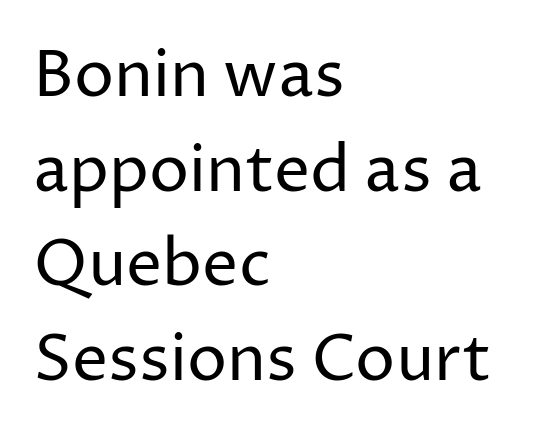
Q: Is the text bold? A: No.
Q: Is the text italic (slanted)? A: No, it is upright.
Q: Is the typeface a serif or a sans-serif typeface? A: Sans-serif.
Q: Is the text underlined? A: No.
Q: How is the paragraph aligned? A: Left-aligned.
Q: Is the spacing between letters normal or unusually wide? A: Normal.
Q: Is the spacing between lines tight, normal or loose? A: Normal.
Q: Width (condensed, normal, or wide)? A: Normal.
Q: Stroke contrast? A: Low.
Q: x-height? A: Medium.
Q: Monospaced? A: No.
